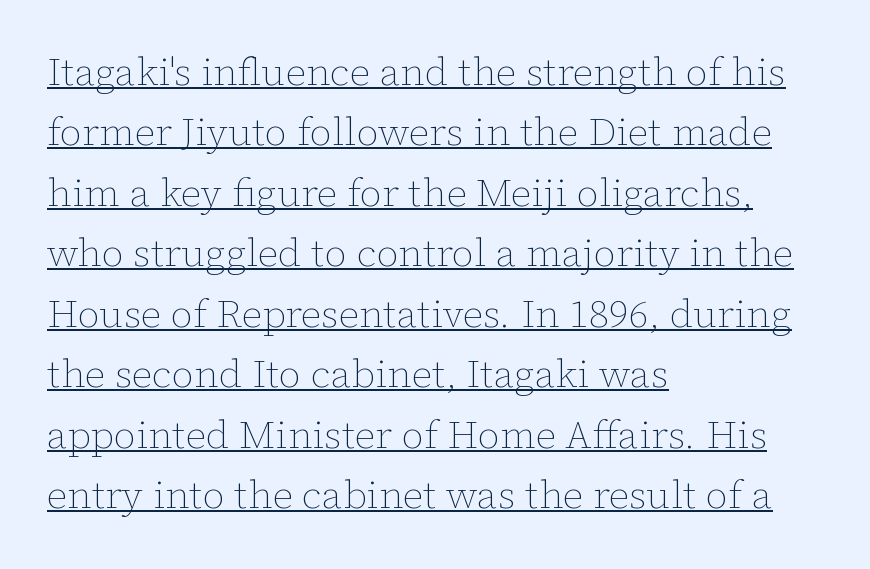
Q: Is the text bold? A: No.
Q: Is the text italic (slanted)? A: No, it is upright.
Q: Is the text underlined? A: Yes.
Q: How is the paragraph aligned? A: Left-aligned.
Q: Is the spacing between letters normal or unusually wide? A: Normal.
Q: Is the spacing between lines tight, normal or loose? A: Normal.
Q: Width (condensed, normal, or wide)? A: Normal.
Q: Stroke contrast? A: Low.
Q: x-height? A: Medium.
Q: Monospaced? A: No.
